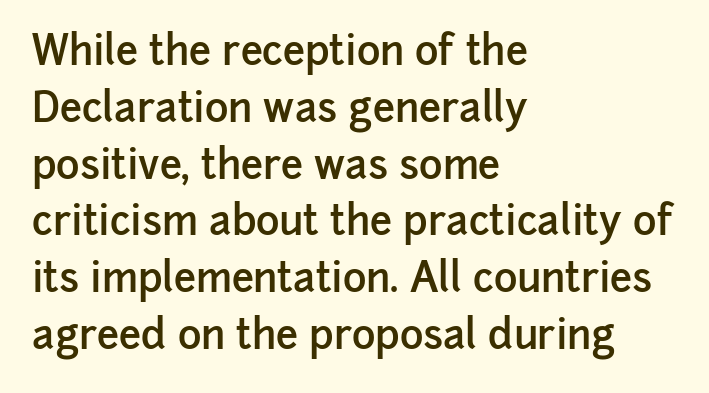
{"serif": "no", "italic": "no", "bold": "semi", "weight": "semibold", "width": "normal", "stroke_contrast": "low", "x_height": "medium", "monospaced": "no", "underline": "no", "align": "left", "line_spacing": "normal", "line_spacing_ratio": 1.42, "letter_spacing": "normal", "letter_spacing_em": 0.0, "glyph_px": 40}
